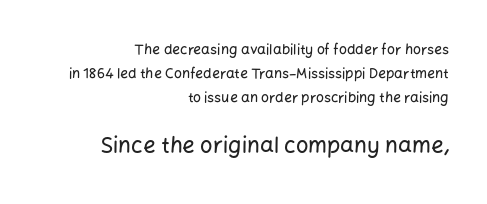
{"italic": "no", "underline": "no", "align": "right", "line_spacing_ratio": 1.73, "letter_spacing": "normal", "letter_spacing_em": 0.0, "larger_block": "second", "size_ratio": 1.57, "glyph_px": 22}
